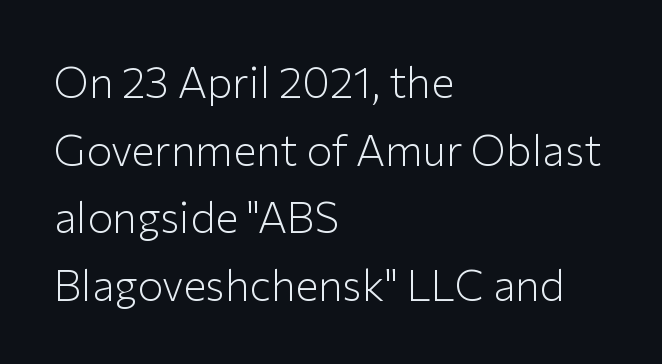
Q: Is the text bold? A: No.
Q: Is the text italic (slanted)? A: No, it is upright.
Q: Is the typeface a serif or a sans-serif typeface? A: Sans-serif.
Q: Is the text underlined? A: No.
Q: How is the paragraph aligned? A: Left-aligned.
Q: Is the spacing between letters normal or unusually wide? A: Normal.
Q: Is the spacing between lines tight, normal or loose? A: Normal.
Q: Width (condensed, normal, or wide)? A: Normal.
Q: Stroke contrast? A: Low.
Q: x-height? A: Medium.
Q: Monospaced? A: No.
